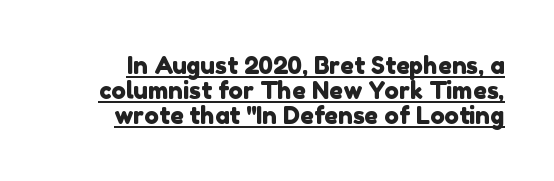
The image shows 24 px text type; set tight line spacing (1.05x), normal letter spacing, underlined.
